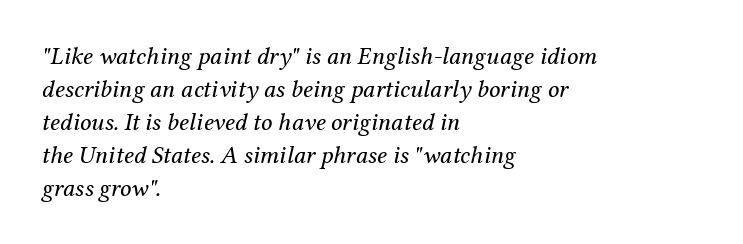
Q: Is the text bold? A: No.
Q: Is the text italic (slanted)? A: Yes, it leans right by about 12 degrees.
Q: Is the text underlined? A: No.
Q: How is the paragraph aligned? A: Left-aligned.
Q: Is the spacing between letters normal or unusually wide? A: Normal.
Q: Is the spacing between lines tight, normal or loose? A: Normal.
